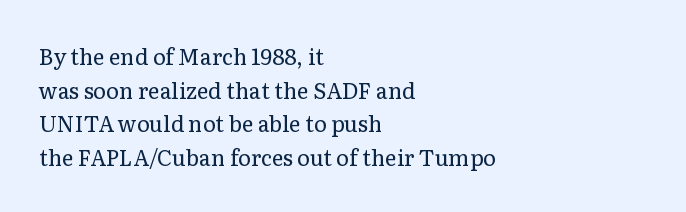
The image shows 22 px text type, upright; set left-aligned, normal line spacing (1.53x), normal letter spacing, not underlined.
